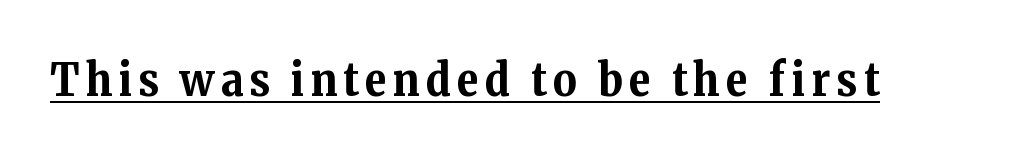
Upright lettering throughout. Compared with undecorated copy, this sample adds a rule below the words. The glyphs in this specimen are seriffed. Proportional: the letters do not fall into vertical columns. Typesetter's note: full bold, strokes at maximum text heaviness.
